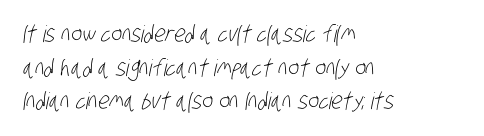
The image shows 23 px text type; set left-aligned, normal line spacing (1.46x), normal letter spacing, not underlined.
